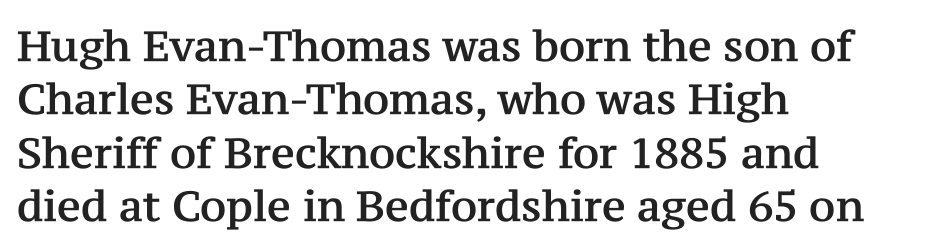
Q: Is the text italic (slanted)? A: No, it is upright.
Q: Is the typeface a serif or a sans-serif typeface? A: Serif.
Q: Is the text underlined? A: No.
Q: How is the paragraph aligned? A: Left-aligned.
Q: Is the spacing between letters normal or unusually wide? A: Normal.
Q: Is the spacing between lines tight, normal or loose? A: Normal.
Q: Width (condensed, normal, or wide)? A: Normal.
Q: Stroke contrast? A: Medium.
Q: x-height? A: Medium.
Q: Monospaced? A: No.
